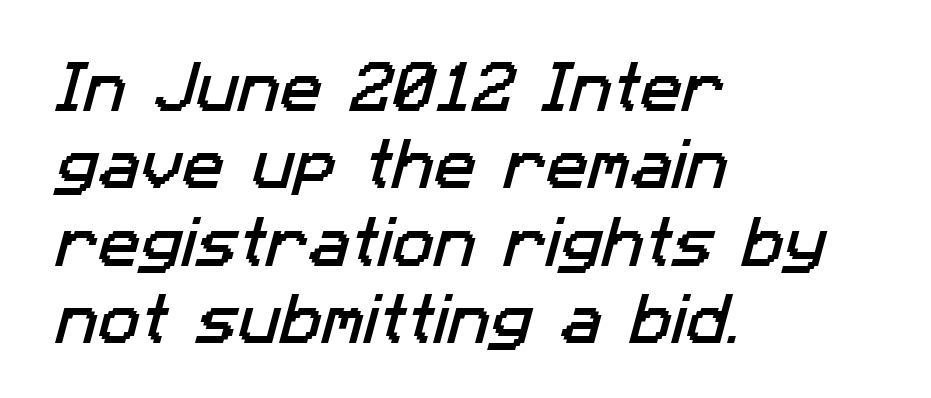
The image shows 56 px sans-serif type; set left-aligned, normal line spacing (1.38x), normal letter spacing, not underlined; low stroke contrast and a medium x-height.
